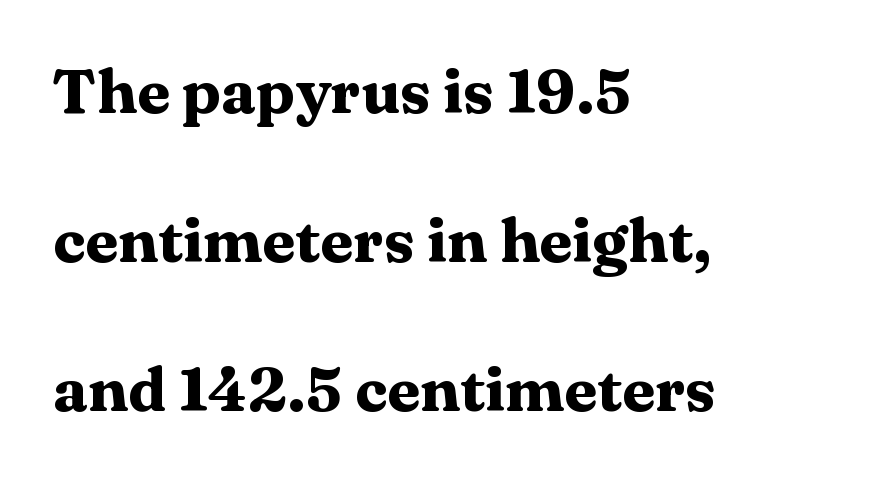
{"serif": "yes", "italic": "no", "bold": "yes", "weight": "heavy", "width": "wide", "stroke_contrast": "medium", "x_height": "medium", "monospaced": "no", "underline": "no", "align": "left", "line_spacing": "loose", "line_spacing_ratio": 2.44, "letter_spacing": "normal", "letter_spacing_em": 0.0, "glyph_px": 61}
